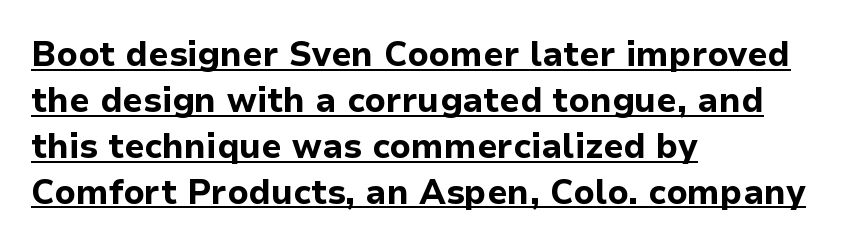
The image shows 34 px bold sans-serif type, upright; set left-aligned, normal line spacing (1.35x), normal letter spacing, underlined; low stroke contrast and a medium x-height.
